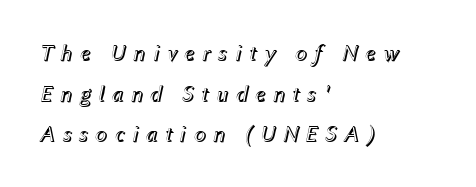
You could only call the tracking loose — the letters float apart. Descenders hang freely into open space. There's an unmistakable incline to the writing here. Line beginnings align vertically; line endings do not.
